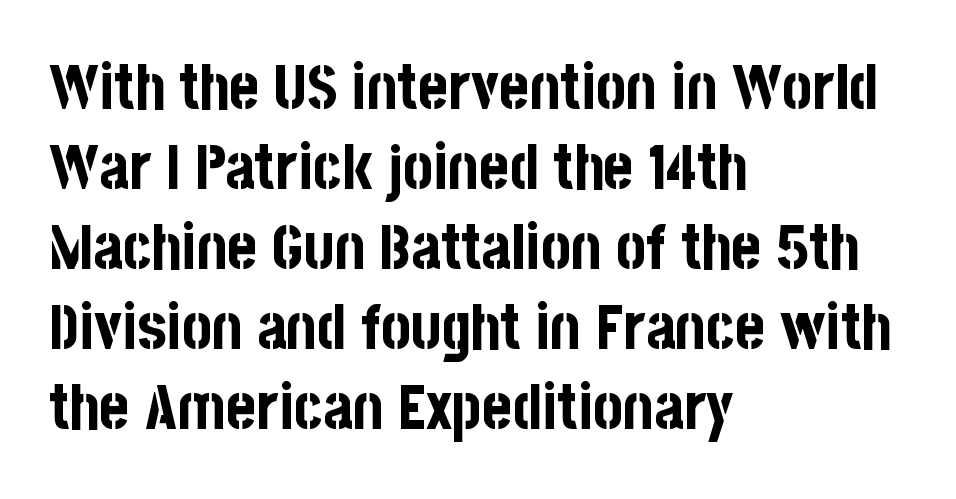
{"serif": "no", "italic": "no", "bold": "yes", "weight": "bold", "width": "condensed", "stroke_contrast": "low", "x_height": "large", "monospaced": "no", "underline": "no", "align": "left", "line_spacing": "normal", "line_spacing_ratio": 1.27, "letter_spacing": "normal", "letter_spacing_em": 0.0, "glyph_px": 63}
